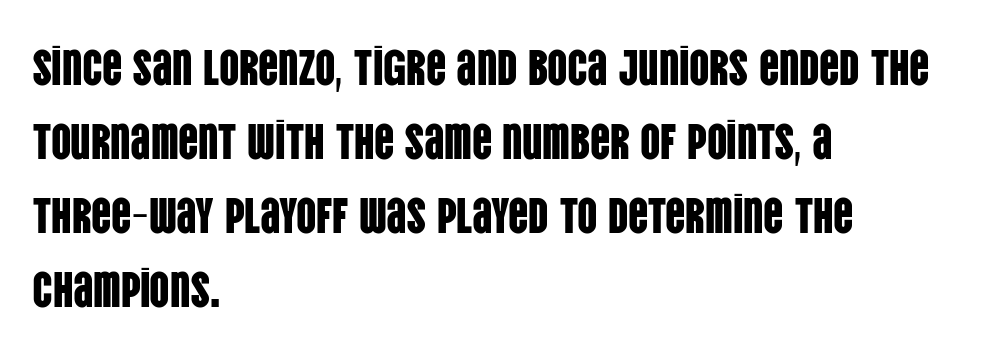
The image shows 50 px condensed sans-serif type, upright; set left-aligned, normal line spacing (1.48x), normal letter spacing, not underlined; low stroke contrast and a large x-height.
